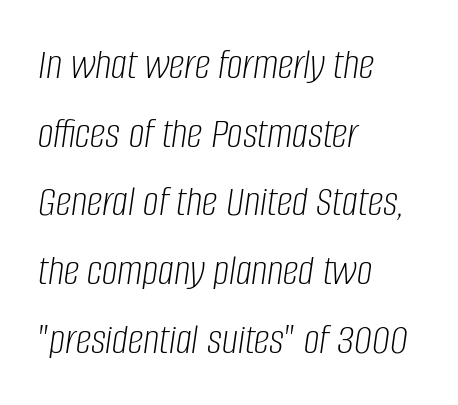
The image shows 44 px light, condensed type, italic (leaning right); set left-aligned, normal line spacing (1.56x), normal letter spacing, not underlined; low stroke contrast and a large x-height.
